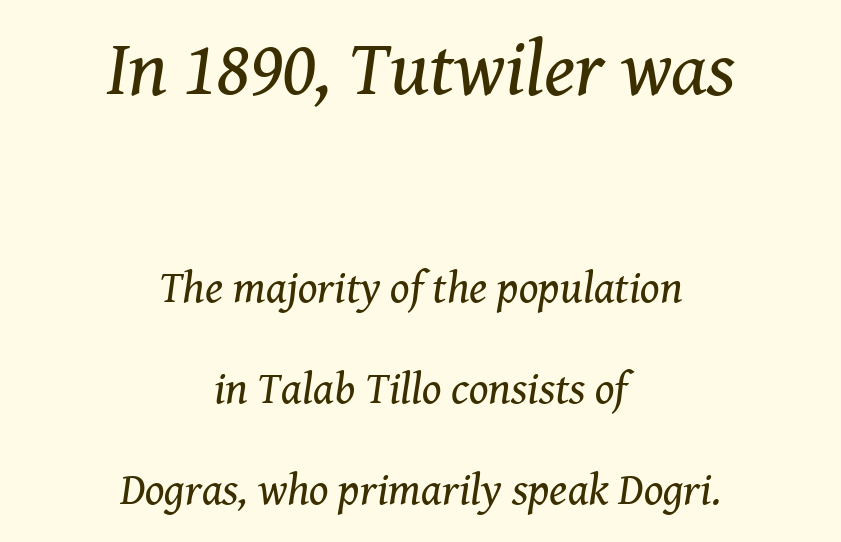
Q: Is the text bold? A: No.
Q: Is the text italic (slanted)? A: Yes, it leans right by about 8 degrees.
Q: Is the typeface a serif or a sans-serif typeface? A: Serif.
Q: Is the text underlined? A: No.
Q: How is the paragraph aligned? A: Centered.
Q: Is the spacing between letters normal or unusually wide? A: Normal.
Q: Is the spacing between lines tight, normal or loose? A: Loose.
Q: Which block of text is set in a larger size, the first (top) or the second (bottom)? A: The first (top) one.
Q: Width (condensed, normal, or wide)? A: Normal.
Q: Stroke contrast? A: Medium.
Q: x-height? A: Medium.
Q: Monospaced? A: No.
